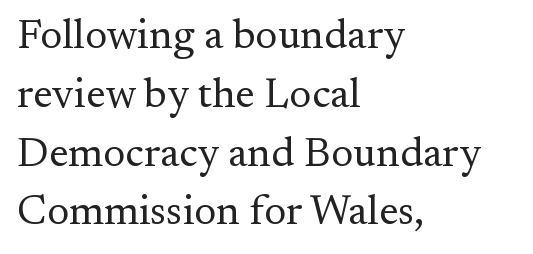
Q: Is the text bold? A: No.
Q: Is the text italic (slanted)? A: No, it is upright.
Q: Is the typeface a serif or a sans-serif typeface? A: Serif.
Q: Is the text underlined? A: No.
Q: How is the paragraph aligned? A: Left-aligned.
Q: Is the spacing between letters normal or unusually wide? A: Normal.
Q: Is the spacing between lines tight, normal or loose? A: Normal.
Q: Width (condensed, normal, or wide)? A: Normal.
Q: Stroke contrast? A: Medium.
Q: x-height? A: Small.
Q: Monospaced? A: No.
